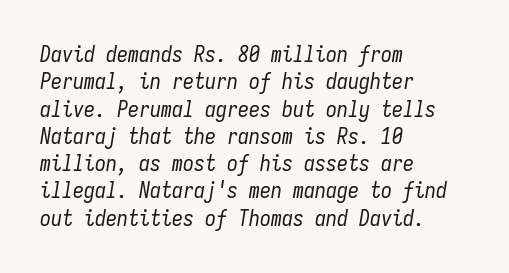
These glyphs show unthickened strokes, regular width or finer. Tall strokes in this sample are angled rather than plumb. The setting favours the left margin, as ordinary paragraphs usually do. A bare baseline throughout the passage. Is the letter spacing exaggerated? No — it looks like the ordinary default.
